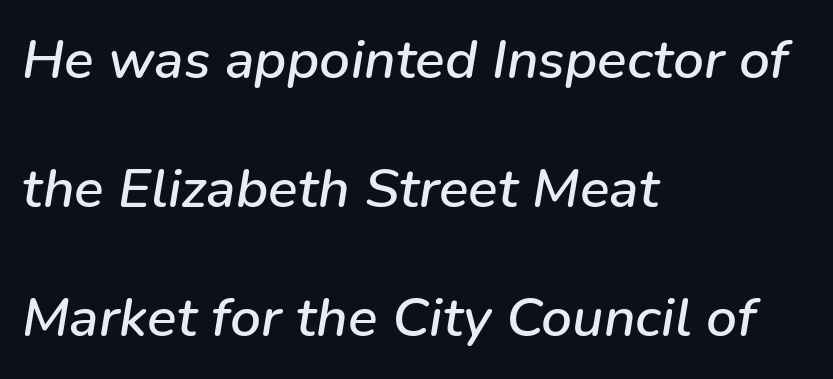
{"italic": "yes", "lean": "right", "slant_degrees": 9, "width": "normal", "stroke_contrast": "low", "x_height": "medium", "monospaced": "no", "underline": "no", "align": "left", "line_spacing": "loose", "line_spacing_ratio": 2.35, "letter_spacing": "normal", "letter_spacing_em": 0.0, "glyph_px": 55}
